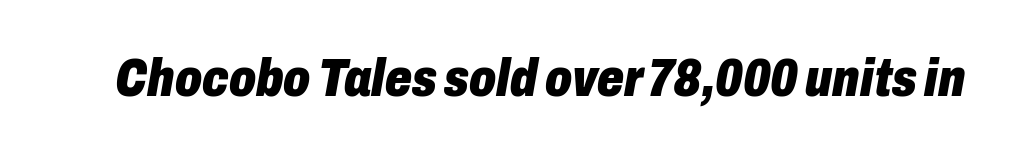
Descenders are the only things crossing below the line. Each letter keeps its own natural width here, so spacing adapts to shape. The strokes are fattened all the way to bold. The lettering tilts uniformly, giving the passage an italic look.
